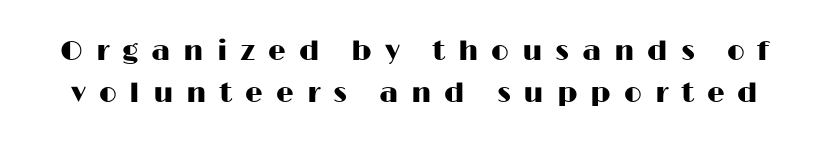
The image shows 28 px wide sans-serif type, upright; set normal line spacing (1.51x), unusually wide letter spacing (+0.46 em), not underlined; high stroke contrast and a medium x-height.
